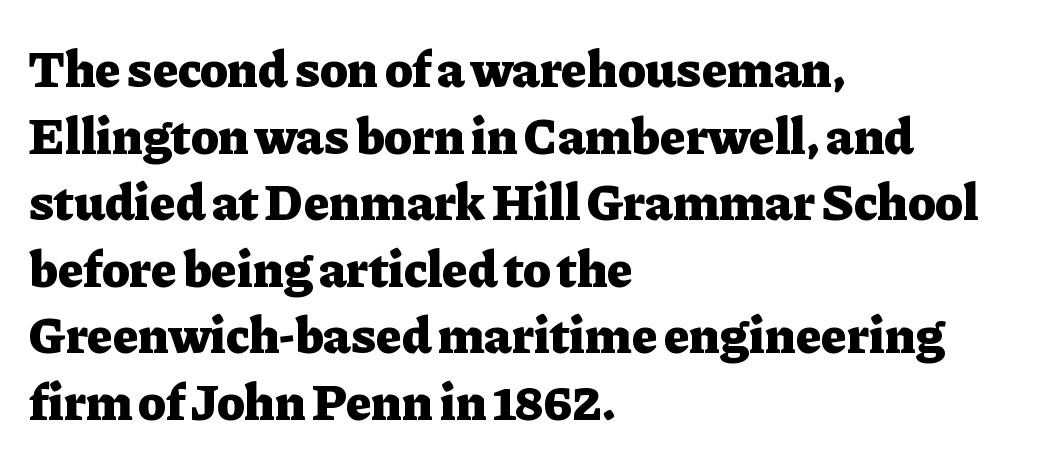
The image shows 52 px heavy serif type, upright; set left-aligned, normal line spacing (1.28x), normal letter spacing, not underlined; low stroke contrast and a medium x-height.
